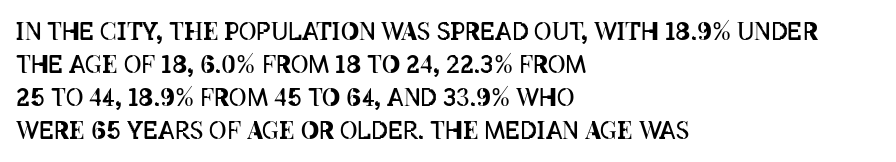
Q: Is the text bold? A: No.
Q: Is the text italic (slanted)? A: No, it is upright.
Q: Is the text underlined? A: No.
Q: How is the paragraph aligned? A: Left-aligned.
Q: Is the spacing between letters normal or unusually wide? A: Normal.
Q: Is the spacing between lines tight, normal or loose? A: Normal.
